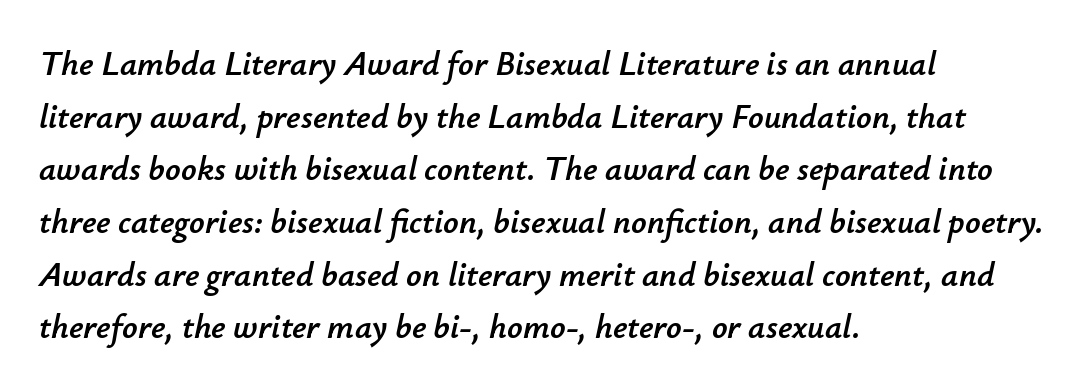
{"italic": "yes", "lean": "right", "slant_degrees": 12, "width": "normal", "stroke_contrast": "low", "x_height": "small", "monospaced": "no", "underline": "no", "align": "left", "line_spacing": "normal", "line_spacing_ratio": 1.55, "letter_spacing": "normal", "letter_spacing_em": 0.0, "glyph_px": 34}
